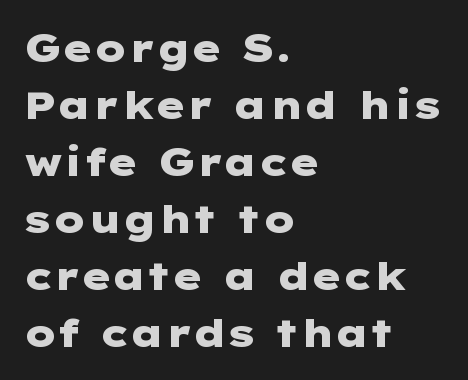
Q: Is the text bold? A: Yes.
Q: Is the text italic (slanted)? A: No, it is upright.
Q: Is the typeface a serif or a sans-serif typeface? A: Sans-serif.
Q: Is the text underlined? A: No.
Q: How is the paragraph aligned? A: Left-aligned.
Q: Is the spacing between letters normal or unusually wide? A: Normal.
Q: Is the spacing between lines tight, normal or loose? A: Normal.
Q: Width (condensed, normal, or wide)? A: Wide.
Q: Stroke contrast? A: Low.
Q: x-height? A: Medium.
